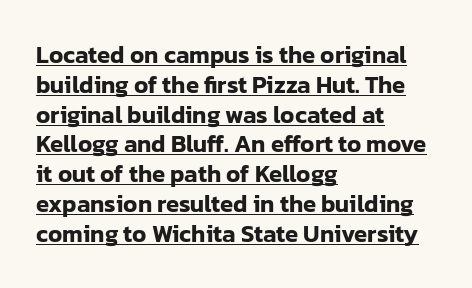
Q: Is the text italic (slanted)? A: No, it is upright.
Q: Is the text underlined? A: Yes.
Q: How is the paragraph aligned? A: Left-aligned.
Q: Is the spacing between letters normal or unusually wide? A: Normal.
